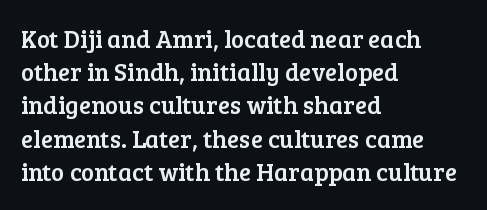
The image shows 25 px text type, upright; set left-aligned, normal line spacing (1.33x), normal letter spacing, not underlined.
